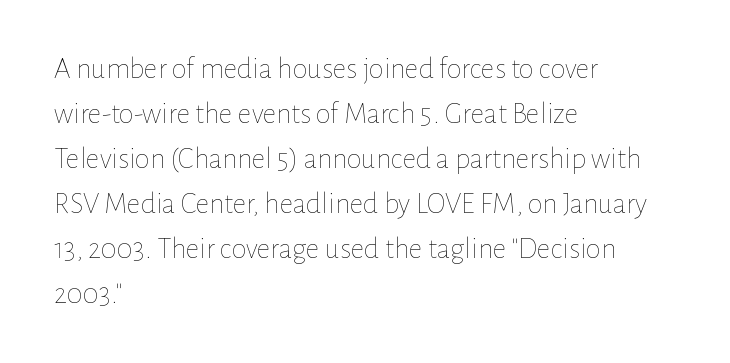
{"italic": "no", "bold": "no", "weight": "thin", "width": "normal", "stroke_contrast": "low", "x_height": "medium", "monospaced": "no", "underline": "no", "align": "left", "line_spacing": "normal", "line_spacing_ratio": 1.5, "letter_spacing": "normal", "letter_spacing_em": 0.0, "glyph_px": 30}
